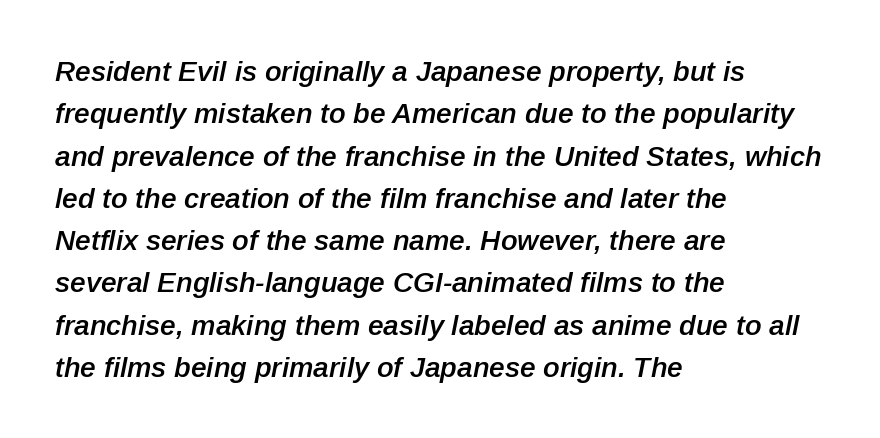
{"italic": "yes", "lean": "right", "slant_degrees": 12, "bold": "semi", "weight": "semibold", "width": "normal", "stroke_contrast": "low", "x_height": "medium", "monospaced": "no", "underline": "no", "align": "left", "line_spacing": "normal", "line_spacing_ratio": 1.51, "letter_spacing": "normal", "letter_spacing_em": 0.0, "glyph_px": 28}
